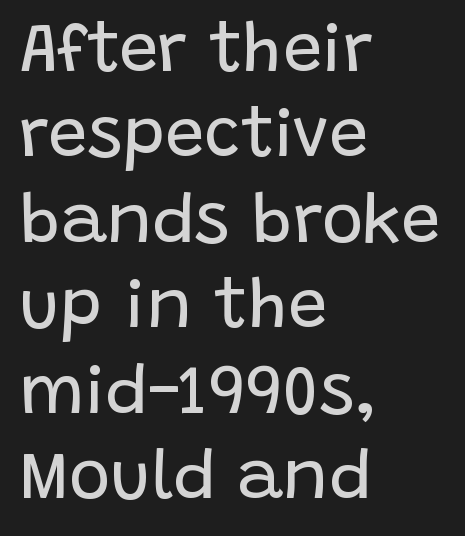
The image shows 70 px regular-weight sans-serif type, upright; set left-aligned, line spacing 1.22x, normal letter spacing, not underlined; low stroke contrast and a large x-height.
